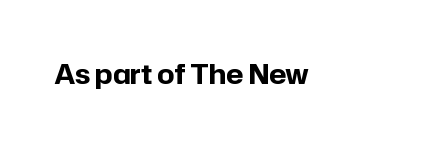
The image shows 27 px bold type, upright; set normal letter spacing, not underlined.
